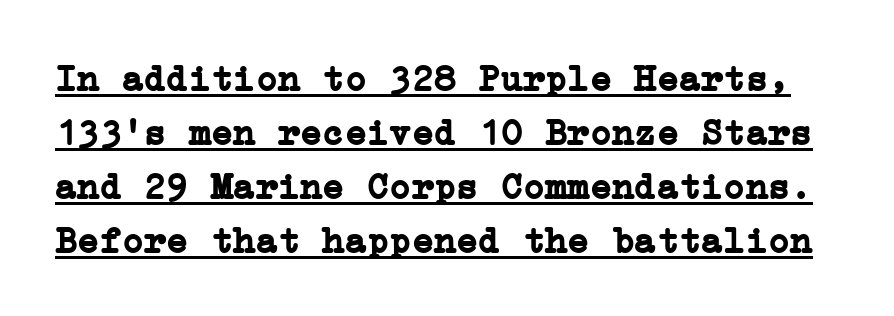
{"serif": "yes", "italic": "no", "bold": "yes", "weight": "semibold", "width": "normal", "stroke_contrast": "low", "x_height": "medium", "underline": "yes", "line_spacing": "normal", "line_spacing_ratio": 1.46, "letter_spacing": "normal", "letter_spacing_em": 0.0, "glyph_px": 37}
